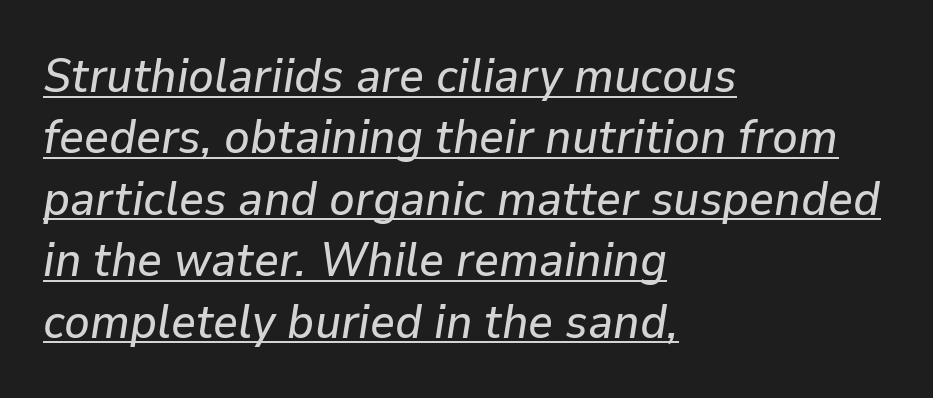
Horizontal bands of white between lines are of average thickness. Compared with undecorated copy, this sample adds a rule below the words. If you drew a line through each stem, it would be angled. Looks like regular typesetting: each glyph gets only the width it needs. Nothing unusual about the tracking: characters are spaced as the font intends. Reading down the block, your eye returns to a fixed left position each line.
